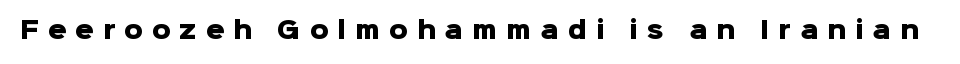
The image shows 23 px bold type, upright; set unusually wide letter spacing (+0.39 em), not underlined.
